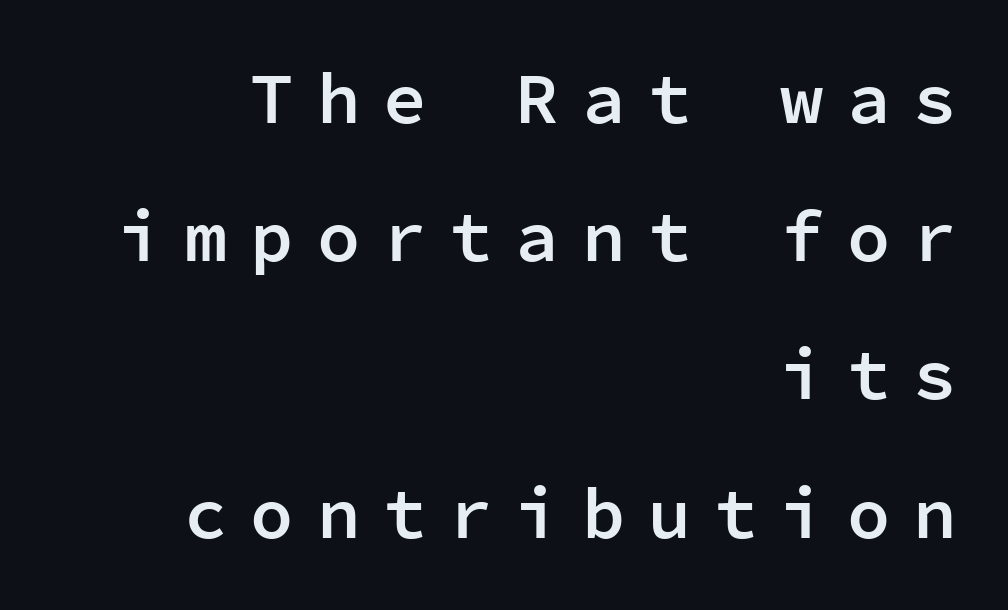
Caption: multi-line text, flush right, ragged left. The space between consecutive lines is lavish. The rendering inserts visible extra space after every character. The letters stand upright; this is a roman face.
